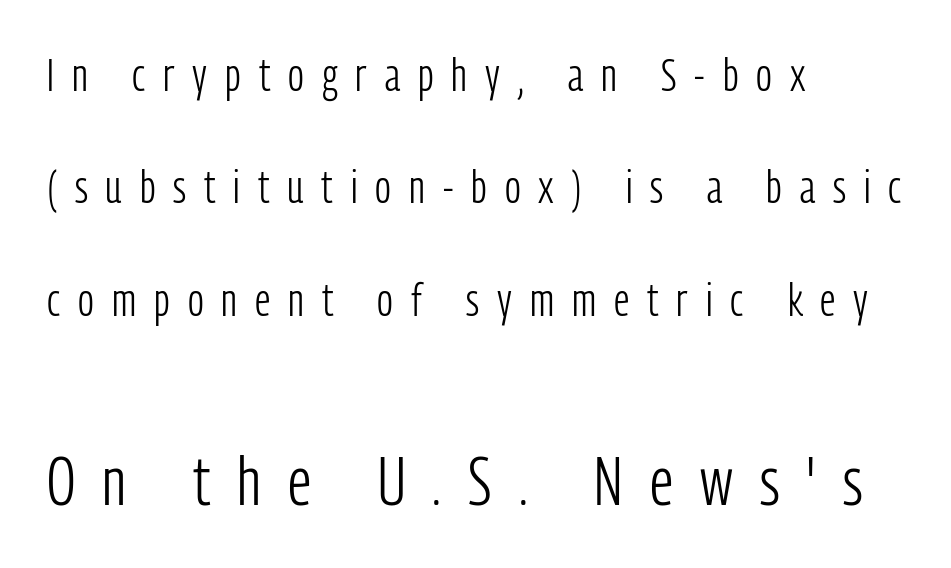
Q: Is the text bold? A: No.
Q: Is the text italic (slanted)? A: No, it is upright.
Q: Is the typeface a serif or a sans-serif typeface? A: Sans-serif.
Q: Is the text underlined? A: No.
Q: How is the paragraph aligned? A: Left-aligned.
Q: Is the spacing between letters normal or unusually wide? A: Unusually wide.
Q: Is the spacing between lines tight, normal or loose? A: Loose.
Q: Which block of text is set in a larger size, the first (top) or the second (bottom)? A: The second (bottom) one.
Q: Width (condensed, normal, or wide)? A: Condensed.
Q: Stroke contrast? A: Low.
Q: x-height? A: Medium.
Q: Monospaced? A: No.
